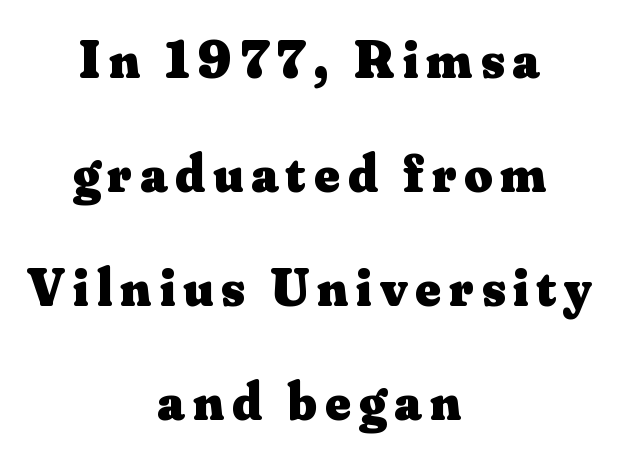
The image shows 54 px heavy serif type, upright; set centered, loose line spacing (2.11x), not underlined; medium stroke contrast and a small x-height.
